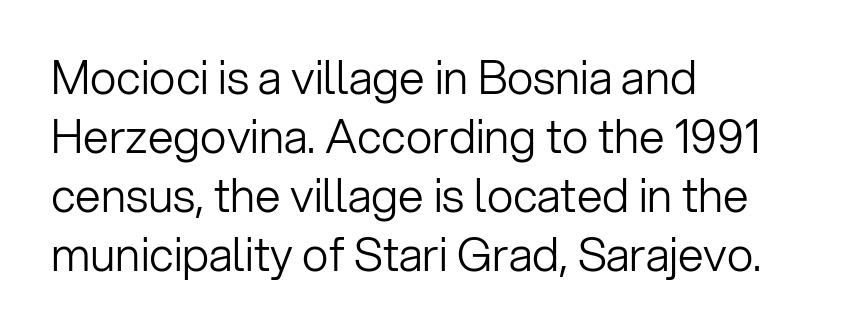
The image shows 46 px light sans-serif type, upright; set left-aligned, normal line spacing (1.28x), normal letter spacing, not underlined; low stroke contrast and a medium x-height.
